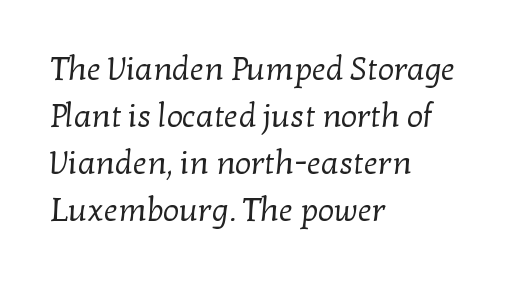
{"serif": "yes", "bold": "no", "weight": "regular", "width": "normal", "stroke_contrast": "low", "x_height": "medium", "monospaced": "no", "underline": "no", "align": "left", "line_spacing": "normal", "line_spacing_ratio": 1.47, "letter_spacing": "normal", "letter_spacing_em": 0.0, "glyph_px": 32}
